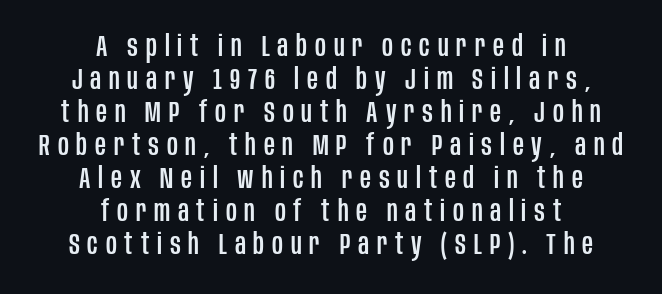
The image shows 30 px condensed sans-serif type, upright; set centered, tight line spacing (1.1x), unusually wide letter spacing (+0.26 em), not underlined; low stroke contrast and a large x-height.
